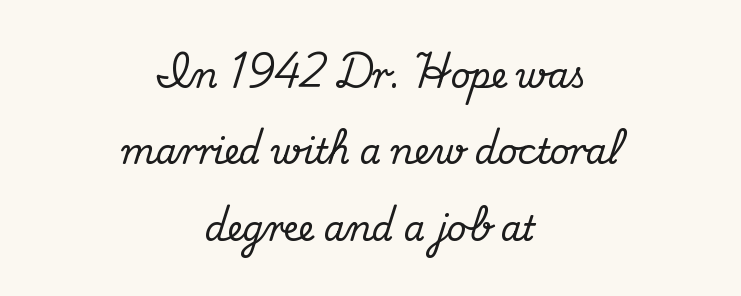
The image shows 34 px serif type; set centered, loose line spacing (2.25x), normal letter spacing, not underlined; medium stroke contrast and a small x-height.
